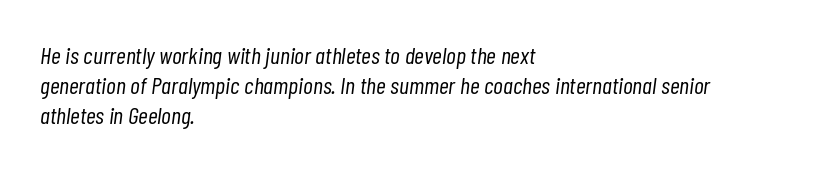
Rows of type keep a routine distance in the vertical direction. Letter spacing: default. Style check: oblique. The foot of each line stays bare and open.
